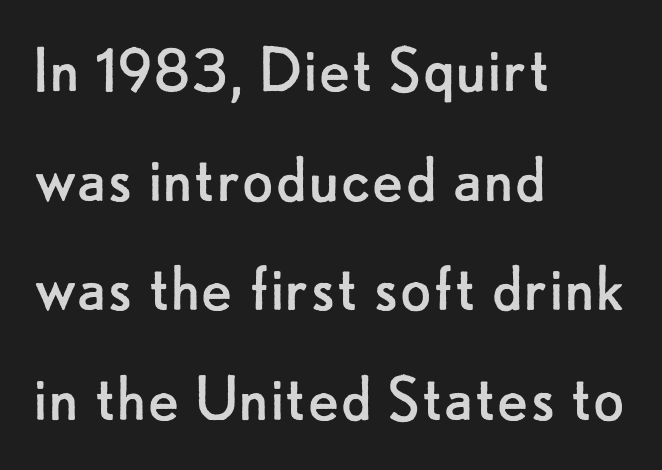
Typeset ragged right — the left edge is the straight one. Inter-character spacing is left at the font's built-in metrics. Looks like regular typesetting: each glyph gets only the width it needs. The font family rendered here belongs to the sans-serif group.
